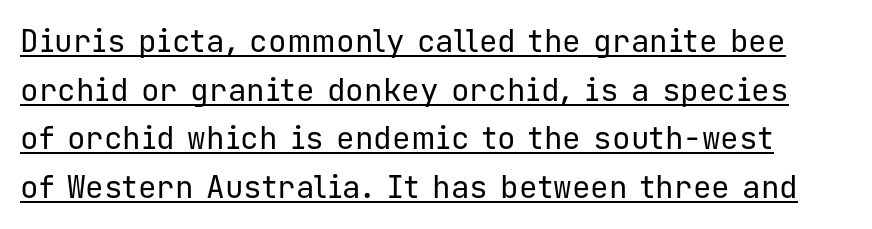
{"serif": "no", "italic": "no", "bold": "no", "weight": "regular", "width": "normal", "stroke_contrast": "low", "x_height": "medium", "monospaced": "yes", "underline": "yes", "line_spacing": "normal", "line_spacing_ratio": 1.57, "letter_spacing": "normal", "letter_spacing_em": 0.0, "glyph_px": 31}
